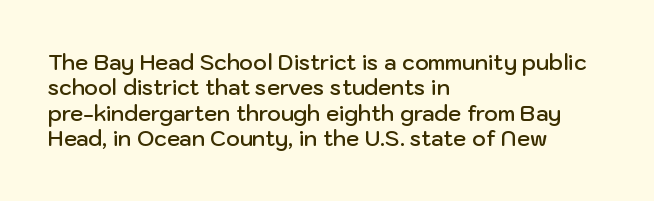
The image shows 21 px text type, upright; set left-aligned, line spacing 1.21x, normal letter spacing, not underlined.
